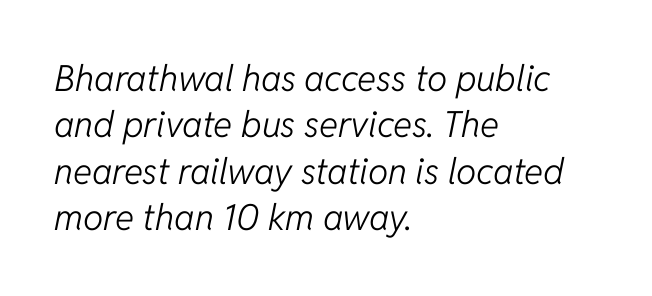
{"italic": "yes", "lean": "right", "slant_degrees": 11, "bold": "no", "weight": "light", "width": "normal", "stroke_contrast": "low", "x_height": "medium", "monospaced": "no", "underline": "no", "align": "left", "line_spacing": "normal", "line_spacing_ratio": 1.29, "letter_spacing": "normal", "letter_spacing_em": 0.0, "glyph_px": 36}
